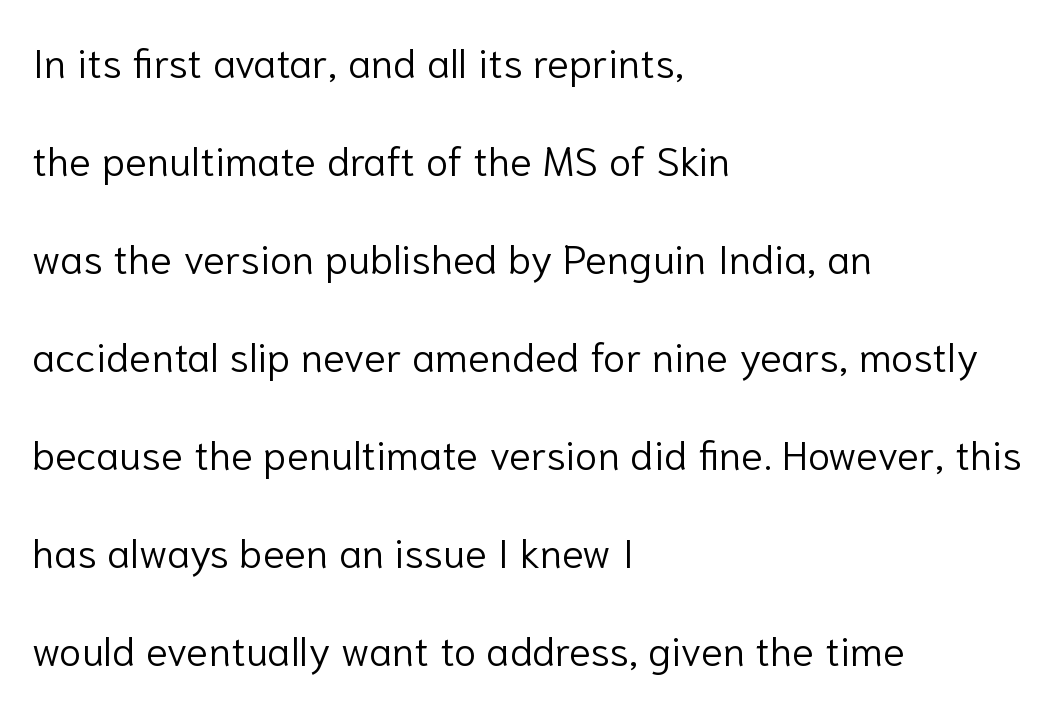
Q: Is the text bold? A: No.
Q: Is the text italic (slanted)? A: No, it is upright.
Q: Is the typeface a serif or a sans-serif typeface? A: Sans-serif.
Q: Is the text underlined? A: No.
Q: How is the paragraph aligned? A: Left-aligned.
Q: Is the spacing between letters normal or unusually wide? A: Normal.
Q: Is the spacing between lines tight, normal or loose? A: Loose.
Q: Width (condensed, normal, or wide)? A: Normal.
Q: Stroke contrast? A: Low.
Q: x-height? A: Medium.
Q: Monospaced? A: No.
